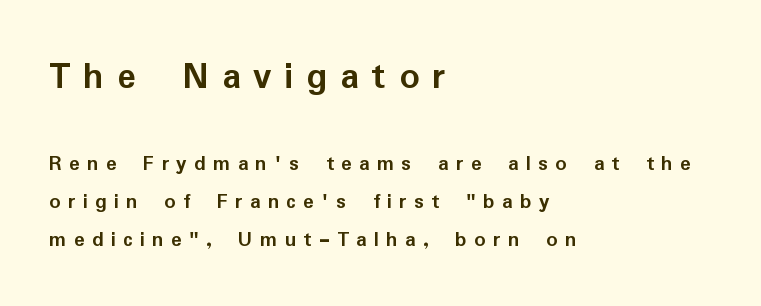
Descender tails drop into unmarked territory. Here the glyphs are tracked loosely, breaking word shapes into spaced letters. I'd call this a sans setting — the letters go barefoot. These lines were composed using upright roman letters.
